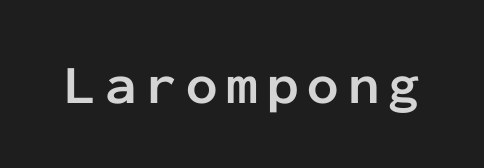
The image shows 56 px semibold sans-serif type, upright, monospaced; set not underlined; low stroke contrast and a medium x-height.
